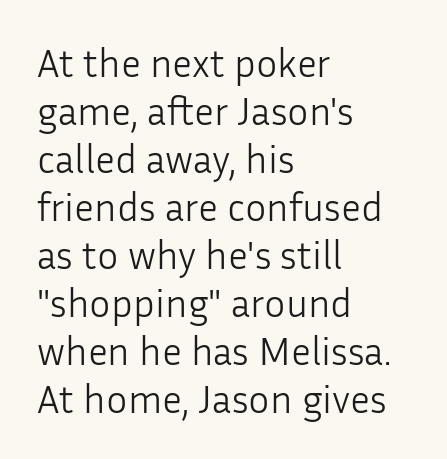
Think of a printed novel: that variable character pitch is what you see here. Between one letter and the next there's only the usual sliver of space. Teacher's note: observe the even left margin — that is flush-left alignment. Honestly, there is no underline to notice here at all. The characters display no serif detailing; their extremities are plain. This sample uses an upright cut, with every glyph sitting square on the baseline.
